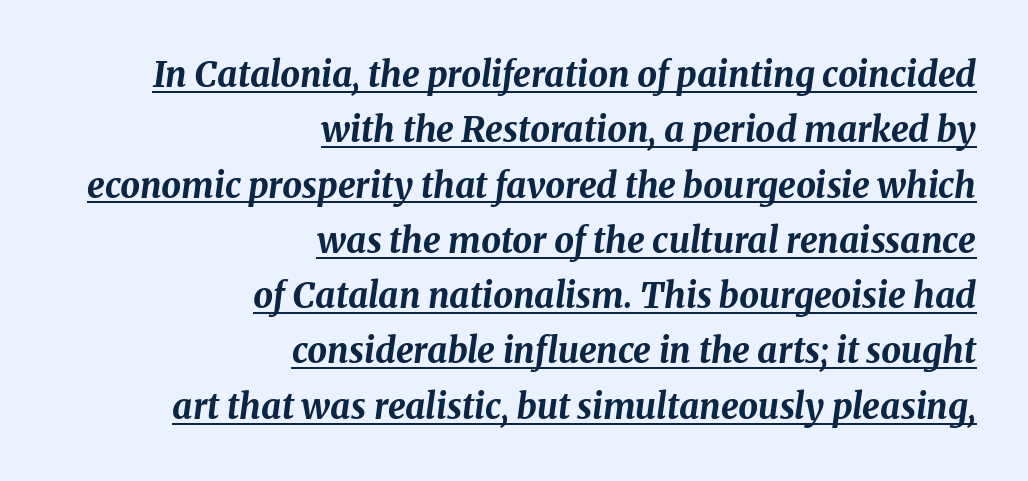
The image shows 35 px bold type, italic (leaning right); set right-aligned, normal line spacing (1.58x), normal letter spacing, underlined; medium stroke contrast and a medium x-height.
